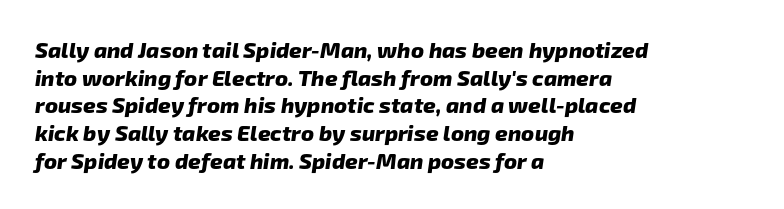
{"bold": "yes", "underline": "no", "align": "left", "line_spacing": "normal", "line_spacing_ratio": 1.26, "letter_spacing": "normal", "letter_spacing_em": 0.0, "glyph_px": 22}
